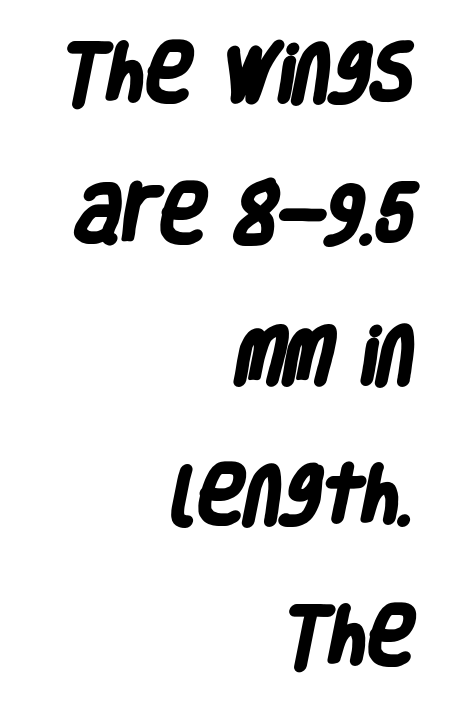
{"serif": "no", "bold": "yes", "weight": "heavy", "width": "condensed", "stroke_contrast": "low", "x_height": "large", "monospaced": "no", "underline": "no", "align": "right", "line_spacing": "loose", "line_spacing_ratio": 2.2, "letter_spacing": "normal", "letter_spacing_em": 0.0, "glyph_px": 64}
